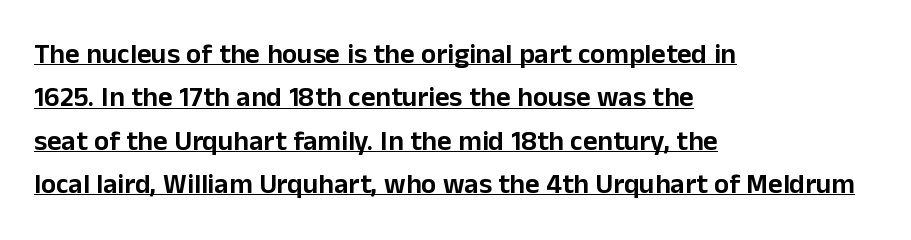
Typeset ragged right — the left edge is the straight one. Like a heading marked for emphasis, these lines bear an underscore. Each letter keeps its own natural width here, so spacing adapts to shape. Regular leading. Is this a sans? Yes — the strokes have no serifs.
